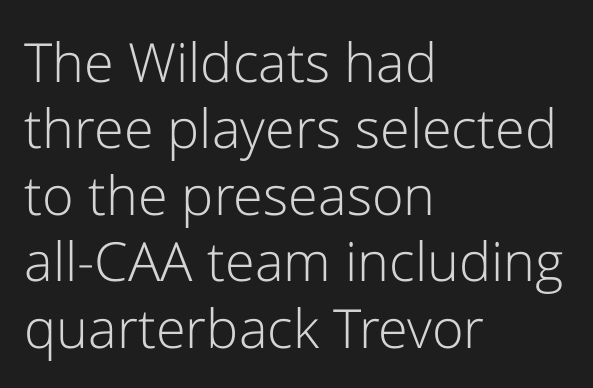
Q: Is the text bold? A: No.
Q: Is the text italic (slanted)? A: No, it is upright.
Q: Is the typeface a serif or a sans-serif typeface? A: Sans-serif.
Q: Is the text underlined? A: No.
Q: How is the paragraph aligned? A: Left-aligned.
Q: Is the spacing between letters normal or unusually wide? A: Normal.
Q: Width (condensed, normal, or wide)? A: Normal.
Q: Stroke contrast? A: Low.
Q: x-height? A: Medium.
Q: Monospaced? A: No.
